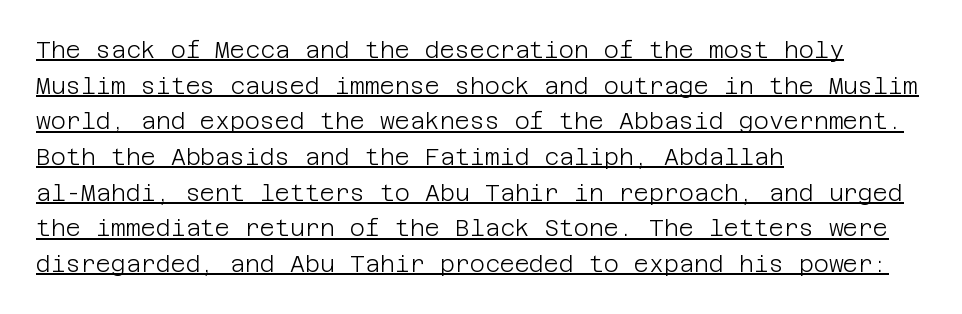
The words here are underlined. The font's upright variant was chosen for this text. The rendering uses a moderate line-height, typical for paragraphs. The letters sit at their default tracking, neither squeezed nor spread. Bold? No — there's no thickening of the strokes. One-word summary of the alignment: left.
